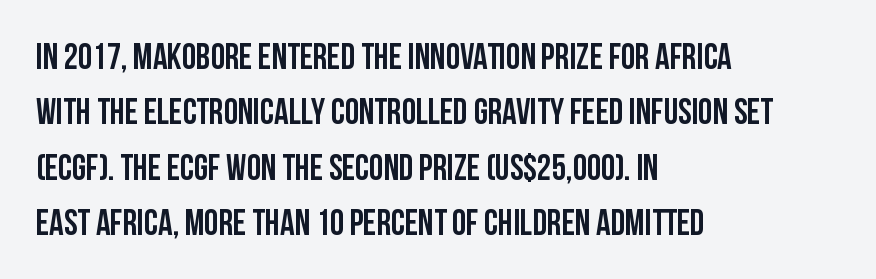
{"serif": "no", "italic": "no", "width": "condensed", "stroke_contrast": "low", "x_height": "large", "monospaced": "no", "underline": "no", "align": "left", "line_spacing": "normal", "line_spacing_ratio": 1.54, "letter_spacing": "normal", "letter_spacing_em": 0.0, "glyph_px": 36}
